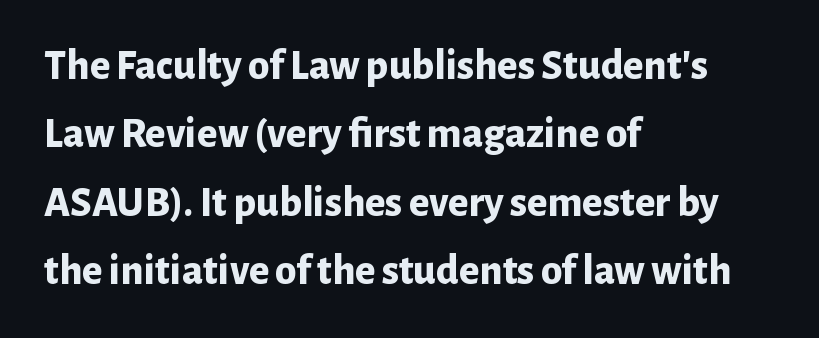
Stroke terminals: plain, sans-serif. This sample has the flowing, uneven cadence of proportional lettering. Which margin do the lines hug? The left one — the right edge is uneven. Tracking value appears to be zero — textbook default spacing.
